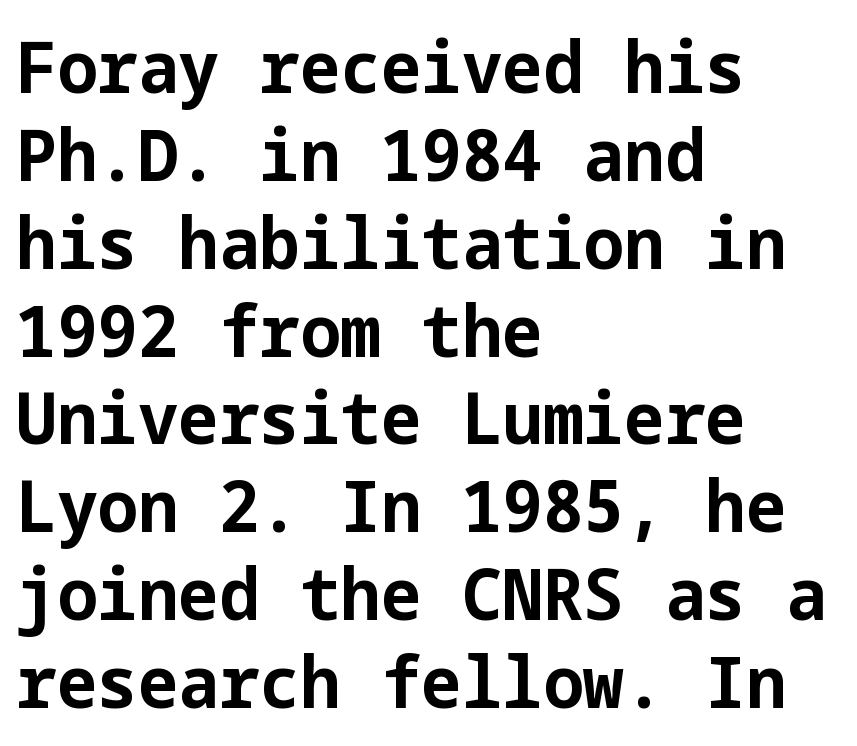
{"serif": "no", "italic": "no", "bold": "yes", "weight": "bold", "width": "normal", "stroke_contrast": "low", "x_height": "medium", "underline": "no", "align": "left", "line_spacing_ratio": 1.22, "letter_spacing": "normal", "letter_spacing_em": 0.0, "glyph_px": 72}
